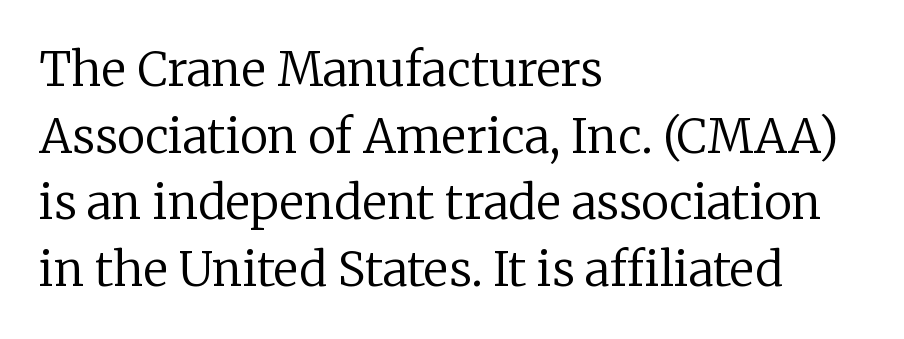
{"serif": "yes", "italic": "no", "bold": "no", "weight": "regular", "width": "normal", "stroke_contrast": "low", "x_height": "medium", "monospaced": "no", "underline": "no", "align": "left", "line_spacing": "normal", "line_spacing_ratio": 1.42, "letter_spacing": "normal", "letter_spacing_em": 0.0, "glyph_px": 47}
